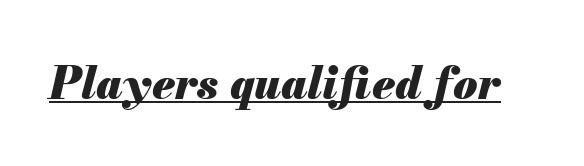
{"italic": "yes", "lean": "right", "slant_degrees": 13, "bold": "yes", "weight": "heavy", "width": "normal", "stroke_contrast": "medium", "x_height": "small", "monospaced": "no", "underline": "yes", "letter_spacing": "normal", "letter_spacing_em": 0.0, "glyph_px": 44}
